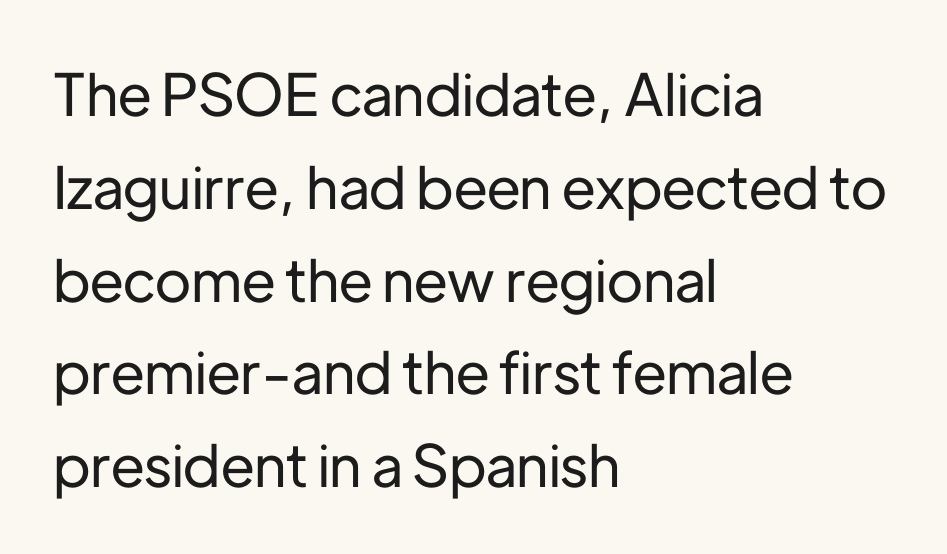
{"serif": "no", "italic": "no", "width": "normal", "stroke_contrast": "low", "x_height": "medium", "monospaced": "no", "underline": "no", "align": "left", "line_spacing": "normal", "line_spacing_ratio": 1.6, "letter_spacing": "normal", "letter_spacing_em": 0.0, "glyph_px": 58}
